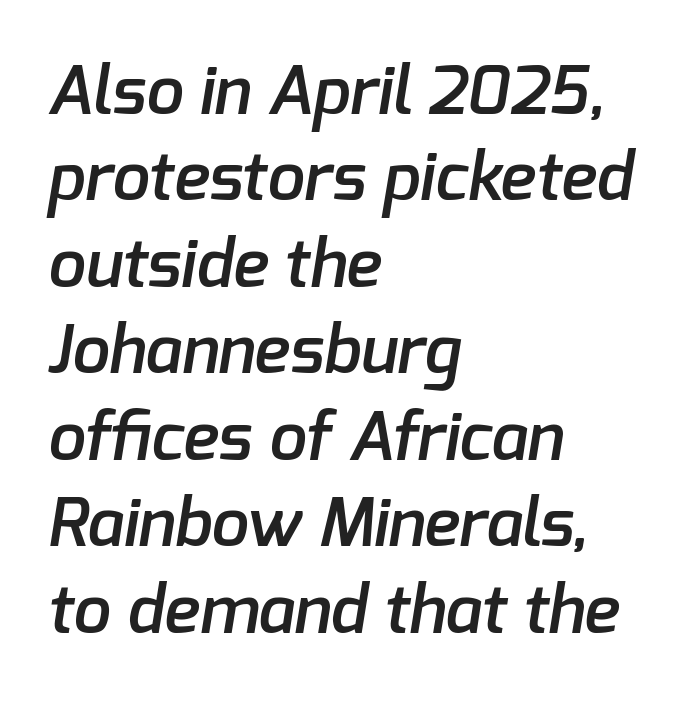
The image shows 67 px semibold sans-serif type; set left-aligned, normal line spacing (1.29x), normal letter spacing, not underlined; low stroke contrast and a medium x-height.
